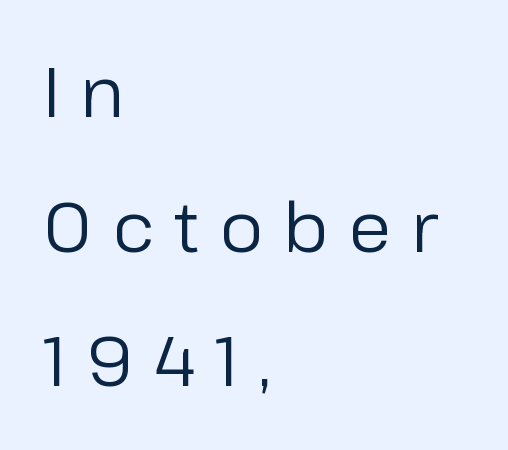
The passage shown is not bold in any degree. Unlike a traditional serif, this face leaves its strokes unadorned. Is the block centered? No — it sits flush against the left margin. Characters remain perfectly vertical along every line. No word sits above an underline.
